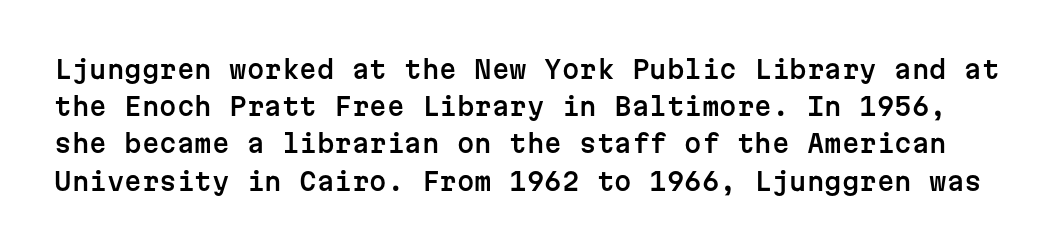
Q: Is the text italic (slanted)? A: No, it is upright.
Q: Is the text underlined? A: No.
Q: Is the spacing between letters normal or unusually wide? A: Normal.
Q: Is the spacing between lines tight, normal or loose? A: Normal.
